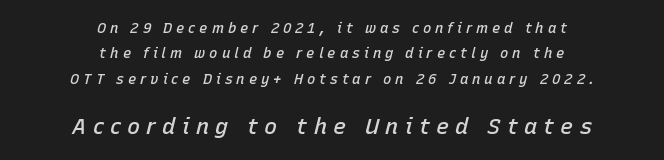
Q: Is the text bold? A: Semi-bold.
Q: Is the text italic (slanted)? A: Yes, it leans right by about 15 degrees.
Q: Is the text underlined? A: No.
Q: How is the paragraph aligned? A: Centered.
Q: Is the spacing between letters normal or unusually wide? A: Unusually wide.
Q: Which block of text is set in a larger size, the first (top) or the second (bottom)? A: The second (bottom) one.
